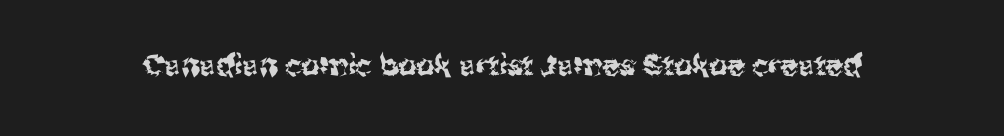
{"serif": "no", "italic": "no", "width": "normal", "stroke_contrast": "medium", "x_height": "medium", "monospaced": "no", "underline": "no", "letter_spacing": "normal", "letter_spacing_em": 0.0, "glyph_px": 29}
